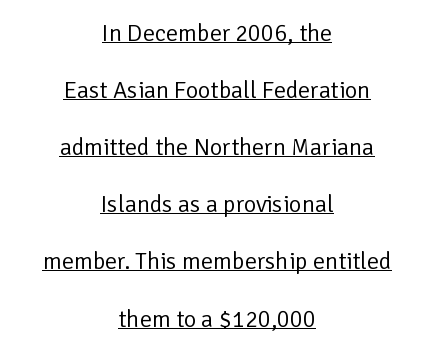
{"italic": "no", "bold": "no", "underline": "yes", "align": "center", "line_spacing": "loose", "line_spacing_ratio": 2.38, "letter_spacing": "normal", "letter_spacing_em": 0.0, "glyph_px": 24}
